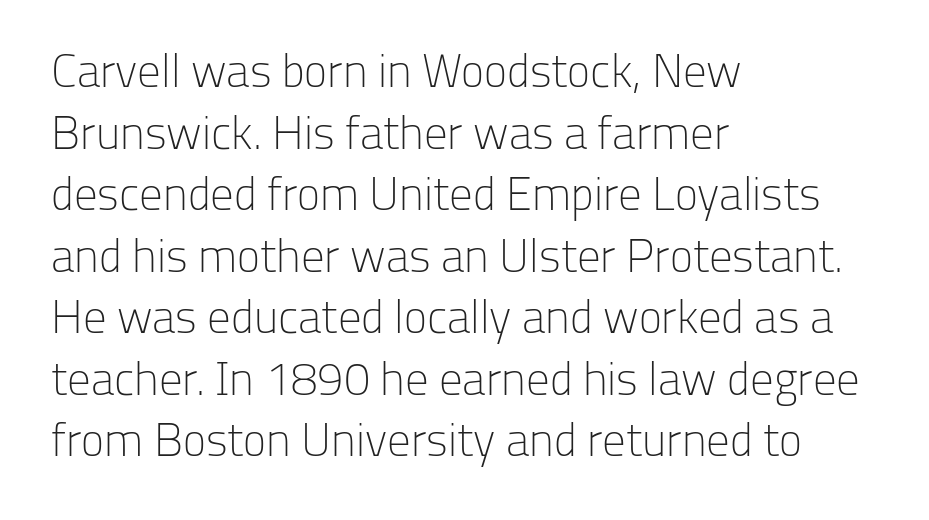
The image shows 47 px light sans-serif type, upright; set left-aligned, normal line spacing (1.31x), normal letter spacing, not underlined; low stroke contrast and a medium x-height.
